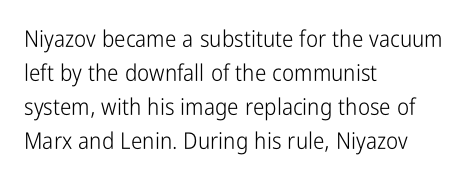
The image shows 23 px text type, upright; set left-aligned, normal line spacing (1.48x), normal letter spacing, not underlined.
